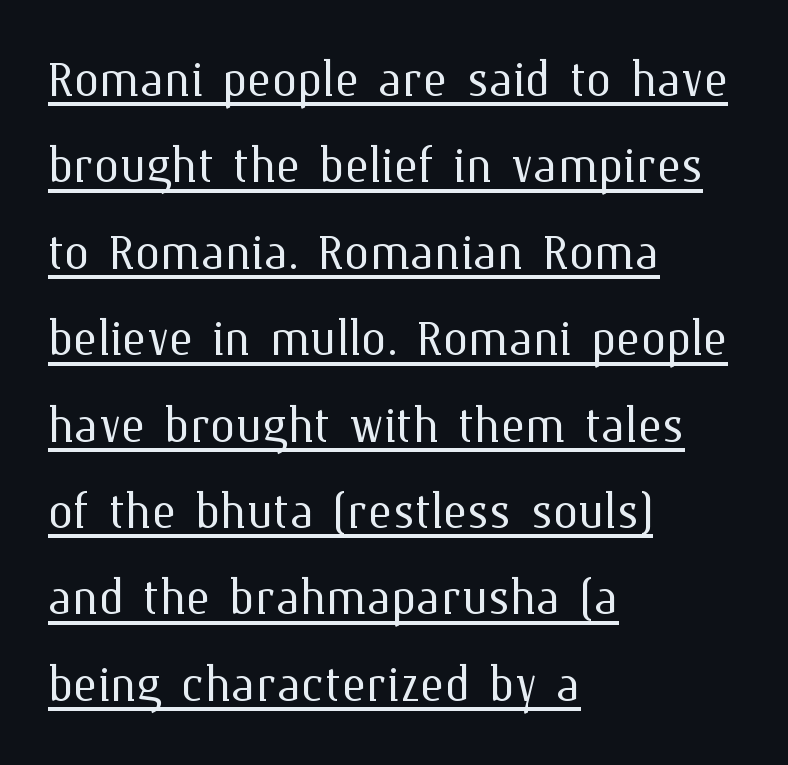
The rendering keeps characters at their native spacing. Looks like regular typesetting: each glyph gets only the width it needs. Layout note: lines flush left. The lines sit at an ordinary, default distance from one another. The lettering is marked with a stroke running underneath it.
